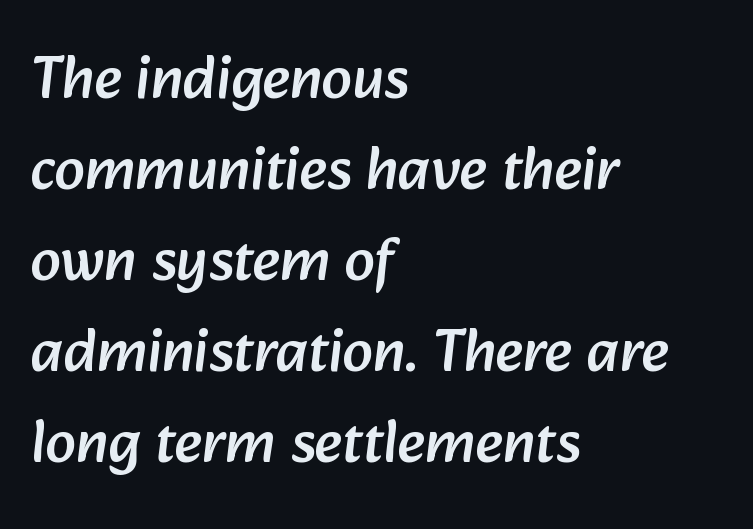
Q: Is the typeface a serif or a sans-serif typeface? A: Sans-serif.
Q: Is the text underlined? A: No.
Q: How is the paragraph aligned? A: Left-aligned.
Q: Is the spacing between letters normal or unusually wide? A: Normal.
Q: Is the spacing between lines tight, normal or loose? A: Normal.
Q: Width (condensed, normal, or wide)? A: Normal.
Q: Stroke contrast? A: Low.
Q: x-height? A: Medium.
Q: Monospaced? A: No.
